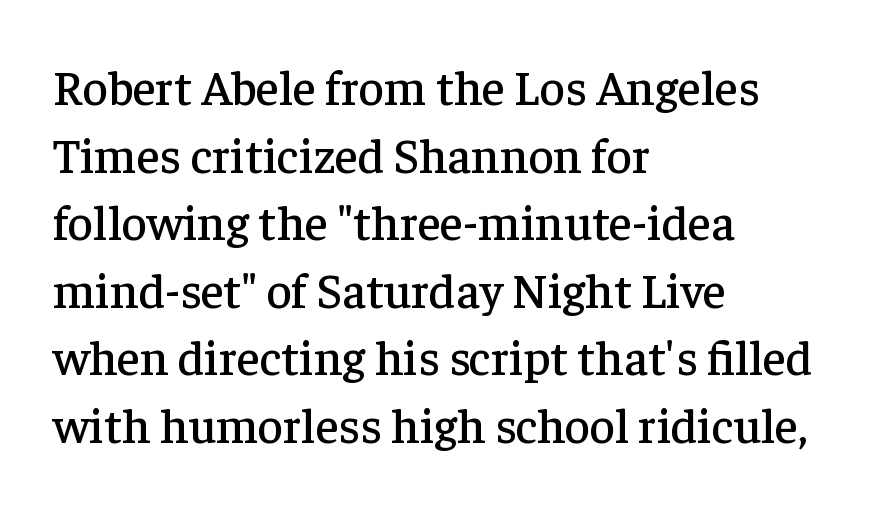
The image shows 49 px serif type, upright; set left-aligned, normal line spacing (1.38x), normal letter spacing, not underlined; low stroke contrast and a medium x-height.
